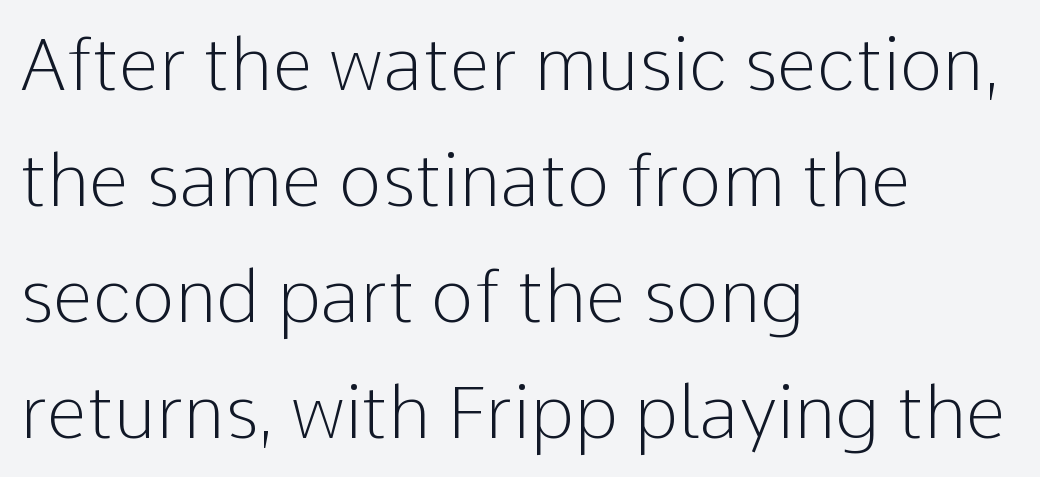
Q: Is the text bold? A: No.
Q: Is the text italic (slanted)? A: No, it is upright.
Q: Is the typeface a serif or a sans-serif typeface? A: Sans-serif.
Q: Is the text underlined? A: No.
Q: How is the paragraph aligned? A: Left-aligned.
Q: Is the spacing between letters normal or unusually wide? A: Normal.
Q: Is the spacing between lines tight, normal or loose? A: Normal.
Q: Width (condensed, normal, or wide)? A: Normal.
Q: Stroke contrast? A: Low.
Q: x-height? A: Medium.
Q: Monospaced? A: No.
